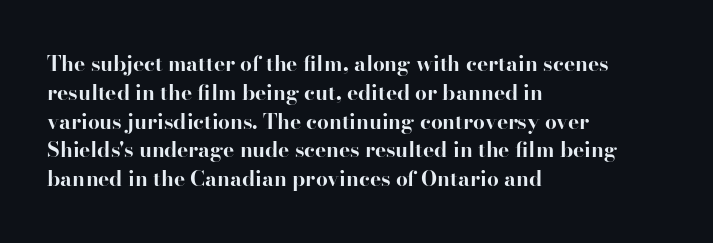
Leftover space on each line is placed entirely after the last word. The baseline area is clear. Tracking value appears to be zero — textbook default spacing. Is the type bold? Yes — the strokes are clearly thick and heavy.
